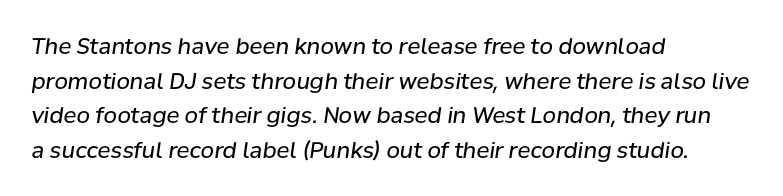
Q: Is the text bold? A: No.
Q: Is the text italic (slanted)? A: Yes, it leans right by about 8 degrees.
Q: Is the text underlined? A: No.
Q: How is the paragraph aligned? A: Left-aligned.
Q: Is the spacing between letters normal or unusually wide? A: Normal.
Q: Is the spacing between lines tight, normal or loose? A: Normal.
